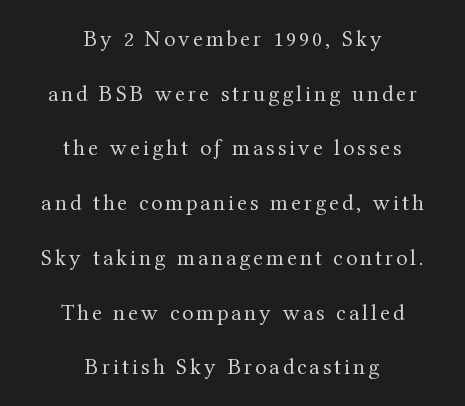
Q: Is the text bold? A: No.
Q: Is the text italic (slanted)? A: No, it is upright.
Q: Is the text underlined? A: No.
Q: How is the paragraph aligned? A: Centered.
Q: Is the spacing between lines tight, normal or loose? A: Loose.
